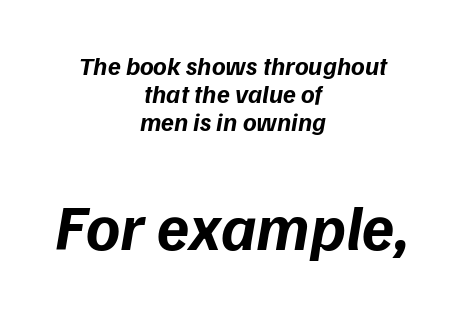
Q: Is the text bold? A: Yes.
Q: Is the typeface a serif or a sans-serif typeface? A: Sans-serif.
Q: Is the text underlined? A: No.
Q: How is the paragraph aligned? A: Centered.
Q: Is the spacing between letters normal or unusually wide? A: Normal.
Q: Is the spacing between lines tight, normal or loose? A: Tight.
Q: Which block of text is set in a larger size, the first (top) or the second (bottom)? A: The second (bottom) one.
Q: Width (condensed, normal, or wide)? A: Normal.
Q: Stroke contrast? A: Low.
Q: x-height? A: Medium.
Q: Monospaced? A: No.
